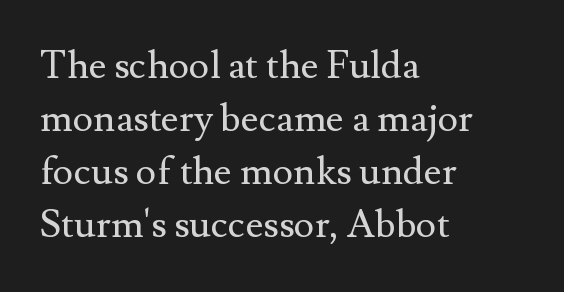
Weight class: somewhere from thin through regular. Posture: straight, roman, zero tilt. Notice how descenders clear the ascenders below comfortably — that's standard leading. This sample uses a serif face. You could not count columns in this text — the font is proportionally spaced.
